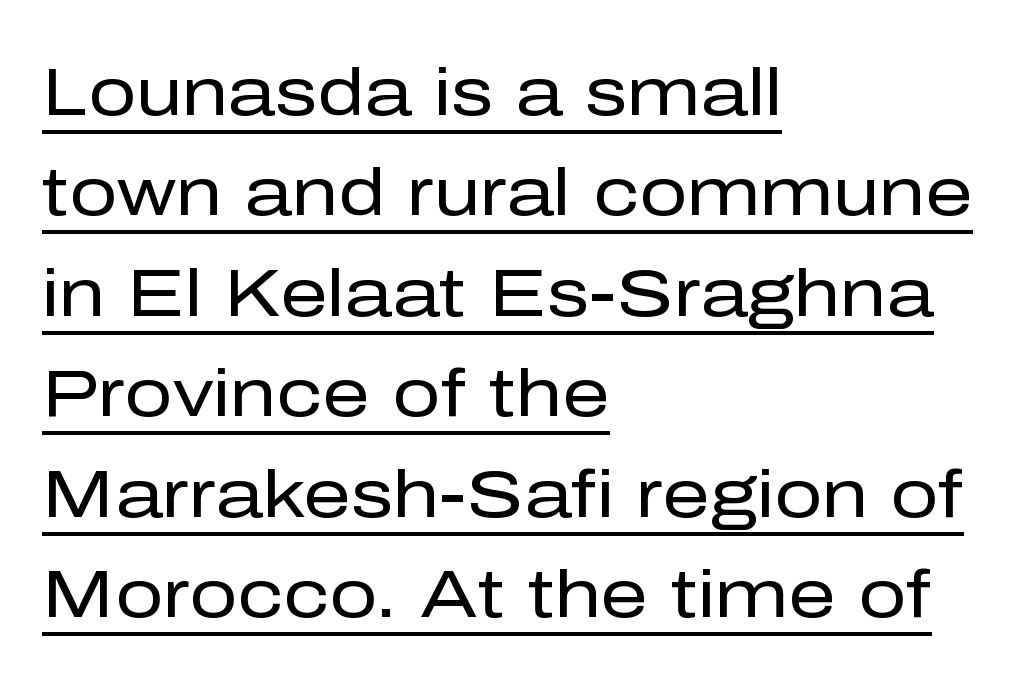
{"serif": "no", "italic": "no", "bold": "no", "weight": "regular", "width": "normal", "stroke_contrast": "low", "x_height": "medium", "monospaced": "no", "underline": "yes", "align": "left", "line_spacing": "normal", "line_spacing_ratio": 1.5, "letter_spacing": "normal", "letter_spacing_em": 0.0, "glyph_px": 67}
